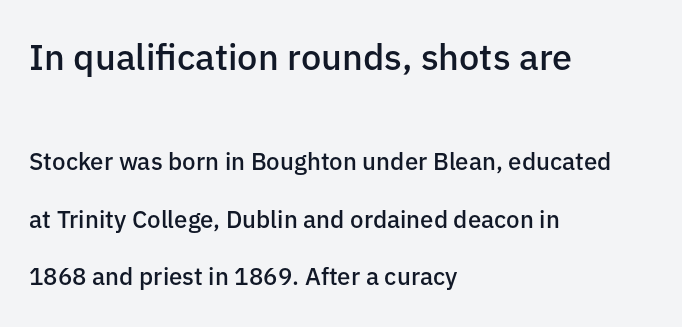
The image shows 36 px semibold sans-serif type, upright; set left-aligned, loose line spacing (2.38x), normal letter spacing, not underlined; the first (top) block is 1.5x larger; low stroke contrast and a medium x-height.
